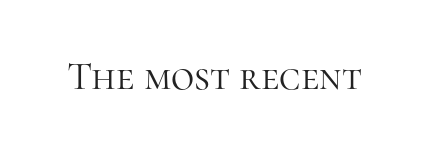
A light-to-regular cut is what we see here. When letters stand straight like this, we call the style roman or upright. Students, note that the glyphs here touch the page at normal intervals. The space directly below the letters is spotless.
